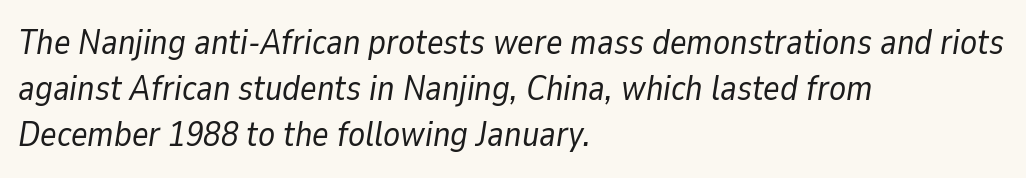
Each letter keeps its own natural width here, so spacing adapts to shape. There's an unmistakable incline to the writing here. The passage shown is not bold in any degree. How are the letters spaced? Ordinarily, with no added tracking. Students, observe: this is what conventionally led text looks like.
